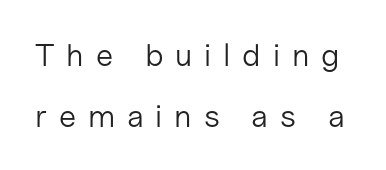
Q: Is the text bold? A: No.
Q: Is the text italic (slanted)? A: No, it is upright.
Q: Is the typeface a serif or a sans-serif typeface? A: Sans-serif.
Q: Is the text underlined? A: No.
Q: Is the spacing between letters normal or unusually wide? A: Unusually wide.
Q: Is the spacing between lines tight, normal or loose? A: Loose.
Q: Width (condensed, normal, or wide)? A: Normal.
Q: Stroke contrast? A: Low.
Q: x-height? A: Medium.
Q: Monospaced? A: No.
